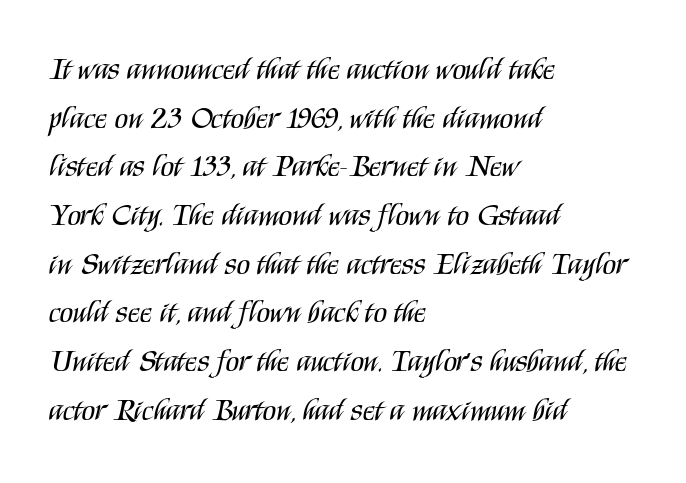
The leading is moderate, giving the passage an even texture. This rendering uses left alignment, leaving the right contour irregular. Look at the bottom of the vertical strokes: they stop flat, with no serifs.
